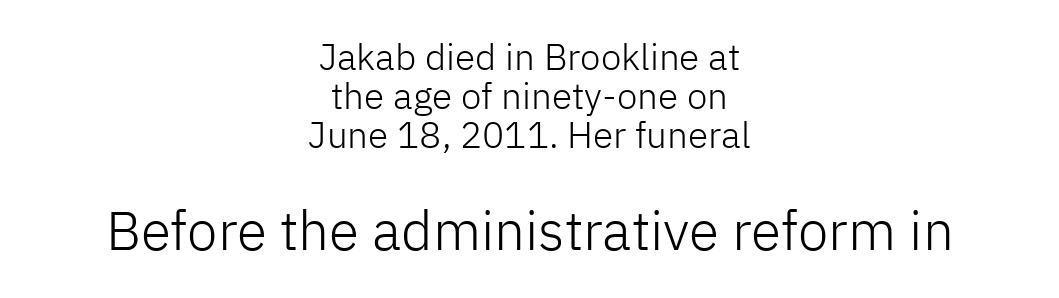
The setting favours the middle, as headings and verse often do. Which of the two is more prominent by size? The second, at the bottom. Unbolded letterforms with no extra heft. Words appear dense and cohesive because spacing is normal.
